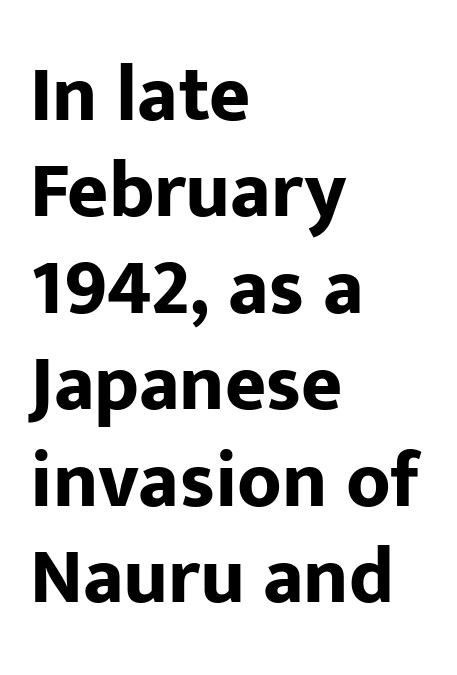
The image shows 79 px bold sans-serif type, upright; set left-aligned, line spacing 1.22x, normal letter spacing, not underlined; low stroke contrast and a medium x-height.
